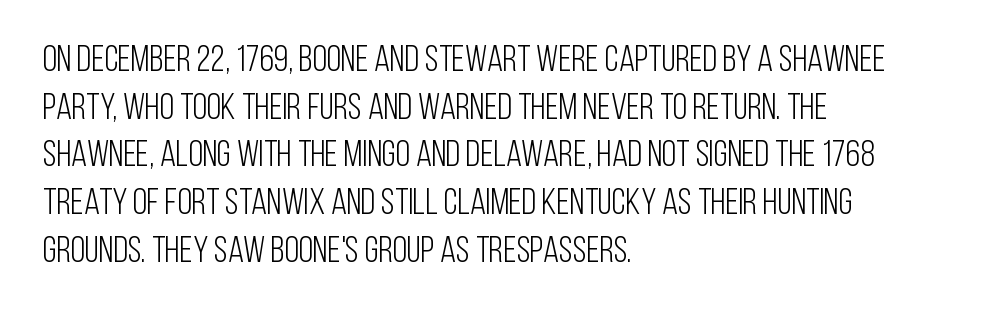
{"serif": "no", "italic": "no", "bold": "no", "weight": "light", "width": "condensed", "stroke_contrast": "low", "x_height": "large", "monospaced": "no", "underline": "no", "align": "left", "line_spacing": "normal", "line_spacing_ratio": 1.29, "letter_spacing": "normal", "letter_spacing_em": 0.0, "glyph_px": 37}
